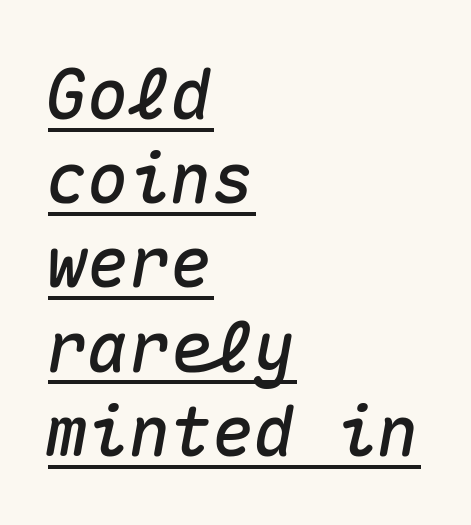
Q: Is the text italic (slanted)? A: Yes, it leans right by about 10 degrees.
Q: Is the text underlined? A: Yes.
Q: How is the paragraph aligned? A: Left-aligned.
Q: Is the spacing between letters normal or unusually wide? A: Normal.
Q: Width (condensed, normal, or wide)? A: Normal.
Q: Stroke contrast? A: Medium.
Q: x-height? A: Medium.
Q: Monospaced? A: Yes.
